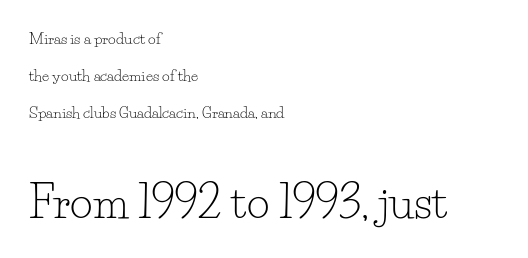
{"serif": "yes", "italic": "no", "bold": "no", "weight": "light", "width": "normal", "stroke_contrast": "low", "x_height": "small", "monospaced": "no", "underline": "no", "align": "left", "line_spacing": "loose", "line_spacing_ratio": 2.46, "letter_spacing": "normal", "letter_spacing_em": 0.0, "larger_block": "second", "size_ratio": 2.93, "glyph_px": 44}
